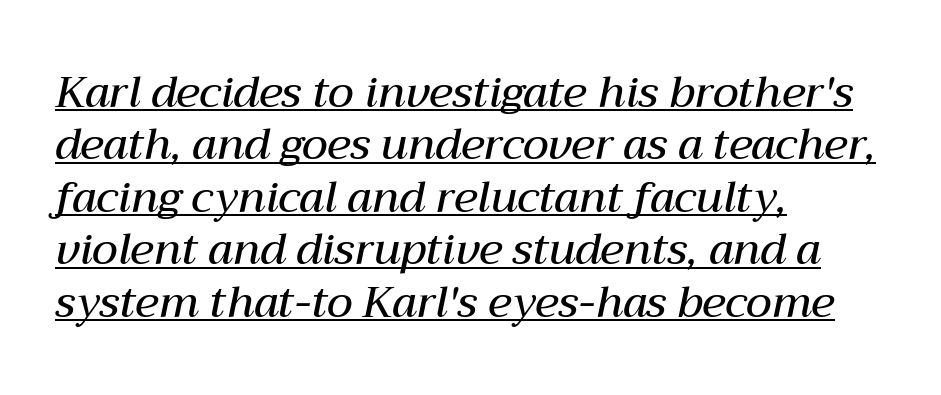
Q: Is the text bold? A: Semi-bold.
Q: Is the text italic (slanted)? A: Yes, it leans right by about 12 degrees.
Q: Is the text underlined? A: Yes.
Q: How is the paragraph aligned? A: Left-aligned.
Q: Is the spacing between letters normal or unusually wide? A: Normal.
Q: Width (condensed, normal, or wide)? A: Normal.
Q: Stroke contrast? A: Medium.
Q: x-height? A: Medium.
Q: Monospaced? A: No.
